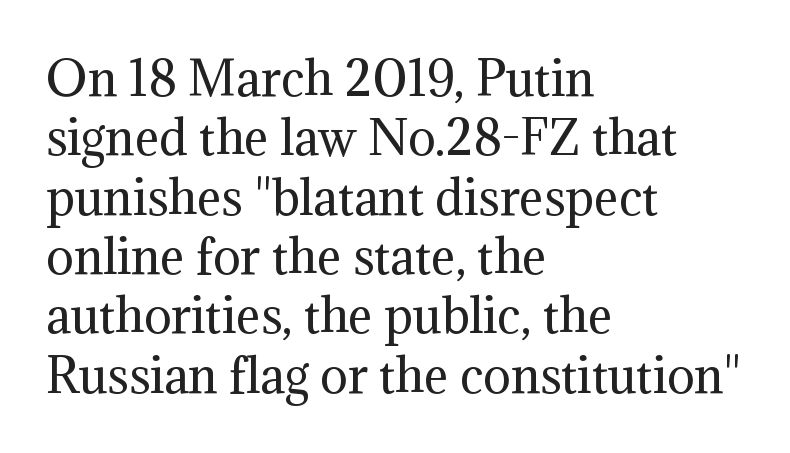
The image shows 46 px regular-weight serif type, upright; set left-aligned, normal line spacing (1.29x), normal letter spacing, not underlined; medium stroke contrast and a medium x-height.
